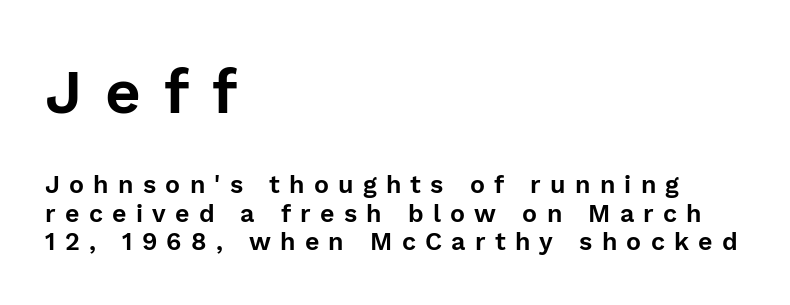
Q: Is the text italic (slanted)? A: No, it is upright.
Q: Is the typeface a serif or a sans-serif typeface? A: Sans-serif.
Q: Is the text underlined? A: No.
Q: How is the paragraph aligned? A: Left-aligned.
Q: Is the spacing between letters normal or unusually wide? A: Unusually wide.
Q: Is the spacing between lines tight, normal or loose? A: Tight.
Q: Which block of text is set in a larger size, the first (top) or the second (bottom)? A: The first (top) one.
Q: Width (condensed, normal, or wide)? A: Normal.
Q: Stroke contrast? A: Low.
Q: x-height? A: Medium.
Q: Monospaced? A: No.
